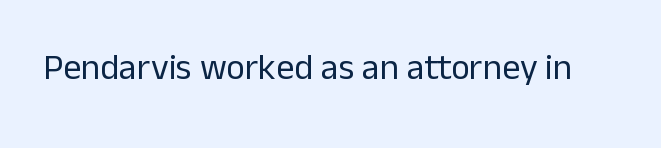
Q: Is the text bold? A: No.
Q: Is the text italic (slanted)? A: No, it is upright.
Q: Is the typeface a serif or a sans-serif typeface? A: Sans-serif.
Q: Is the text underlined? A: No.
Q: Is the spacing between letters normal or unusually wide? A: Normal.
Q: Width (condensed, normal, or wide)? A: Normal.
Q: Stroke contrast? A: Low.
Q: x-height? A: Medium.
Q: Monospaced? A: No.
